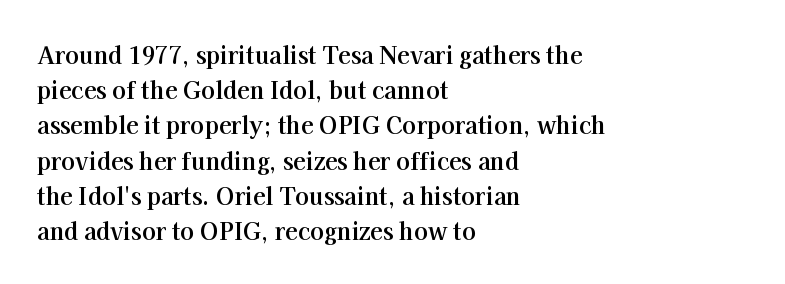
Each new line begins a customary step beneath the previous one. This rendering leaves character spacing at its baseline value. The lettering stays uniformly vertical, giving the passage a roman look. This rendering features lettering with no underline. A student would call this left alignment; a typographer would say flush left, rag right. Is the type bold? Yes — the strokes are clearly thick and heavy.
